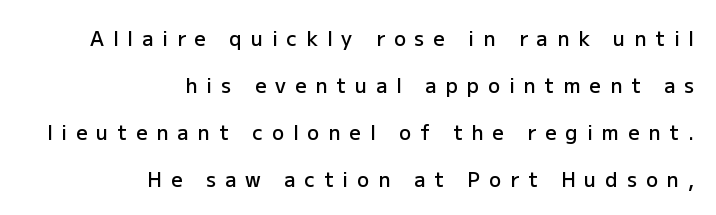
The image shows 20 px text type, upright; set right-aligned, loose line spacing (2.35x), unusually wide letter spacing (+0.45 em), not underlined.
